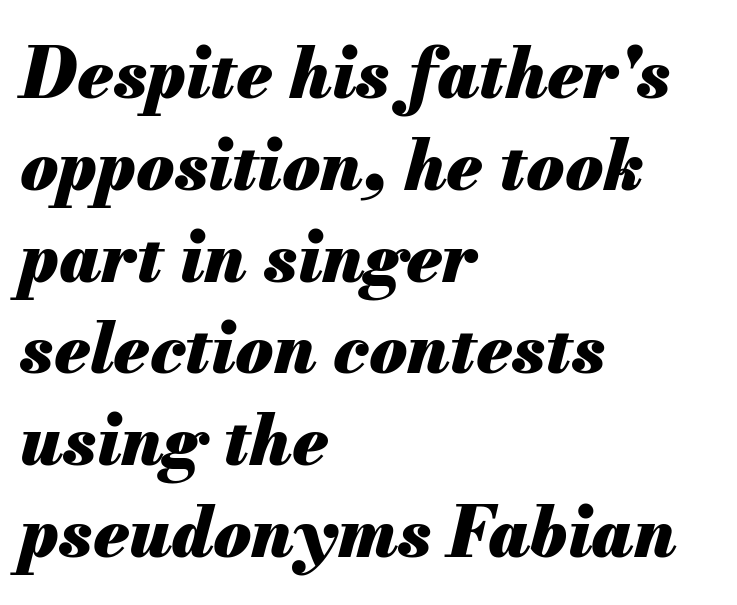
{"italic": "yes", "lean": "right", "slant_degrees": 13, "bold": "yes", "weight": "heavy", "width": "normal", "stroke_contrast": "medium", "x_height": "small", "monospaced": "no", "underline": "no", "align": "left", "line_spacing": "normal", "line_spacing_ratio": 1.33, "letter_spacing": "normal", "letter_spacing_em": 0.0, "glyph_px": 69}
